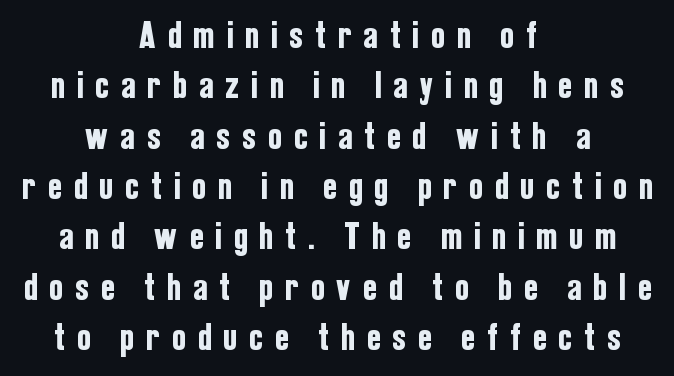
Q: Is the text italic (slanted)? A: No, it is upright.
Q: Is the typeface a serif or a sans-serif typeface? A: Sans-serif.
Q: Is the text underlined? A: No.
Q: How is the paragraph aligned? A: Centered.
Q: Is the spacing between letters normal or unusually wide? A: Unusually wide.
Q: Is the spacing between lines tight, normal or loose? A: Normal.
Q: Width (condensed, normal, or wide)? A: Condensed.
Q: Stroke contrast? A: Low.
Q: x-height? A: Medium.
Q: Monospaced? A: No.
